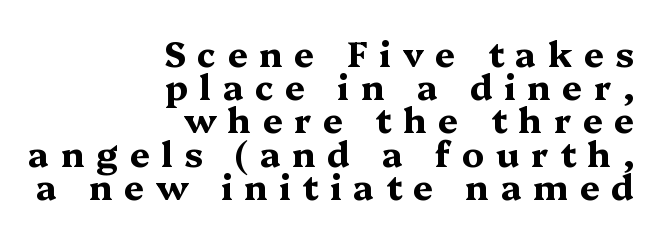
The image shows 35 px bold, wide serif type, upright; set right-aligned, tight line spacing (0.95x), unusually wide letter spacing (+0.33 em), not underlined; medium stroke contrast and a medium x-height.
